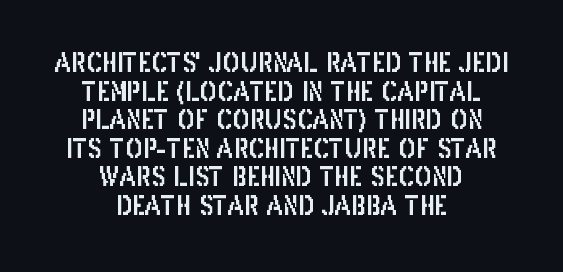
Q: Is the text italic (slanted)? A: No, it is upright.
Q: Is the text underlined? A: No.
Q: How is the paragraph aligned? A: Centered.
Q: Is the spacing between letters normal or unusually wide? A: Normal.
Q: Is the spacing between lines tight, normal or loose? A: Tight.
